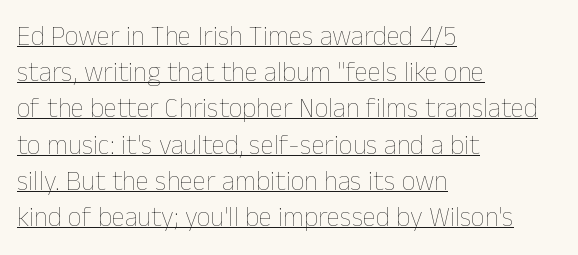
A classic flush-left, rag-right setting is used for this passage. A typographer would call this underscored text. The tracking reads as untouched default to a designer's eye. The typography opts for an upright posture over an oblique one. Stroke thickness stays within the range of a standard reading face or lighter.
